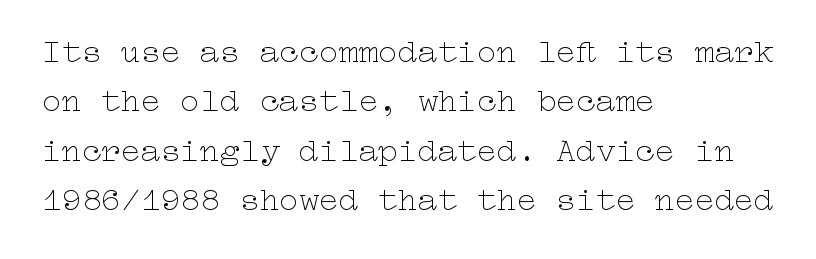
Leftover space on each line is placed entirely after the last word. Here the glyphs are tracked normally, forming tight word shapes. The lettering stays uniformly vertical, giving the passage a roman look. The letters look calm and open, with moderate or lighter stems.
